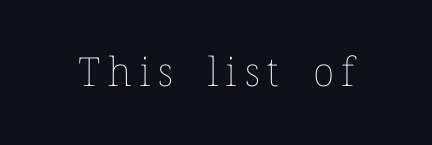
The glyphs are unaccompanied by any horizontal stroke below them. Quick note: not italic, upright. Is this a fixed-width face? No — the glyphs have proportional, varying widths. A light-to-regular cut is what we see here.
